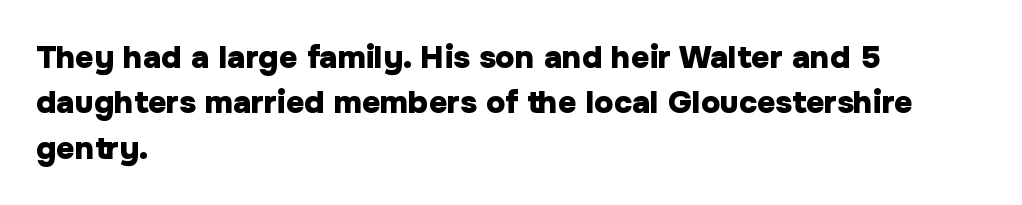
This is roman type, the default non-slanted kind. Is the type bold? Yes — the strokes are clearly thick and heavy. Any mark beneath the type? The region is blank. A student would call this left alignment; a typographer would say flush left, rag right. Looks like regular typesetting: each glyph gets only the width it needs. Stroke terminals: plain, sans-serif.
